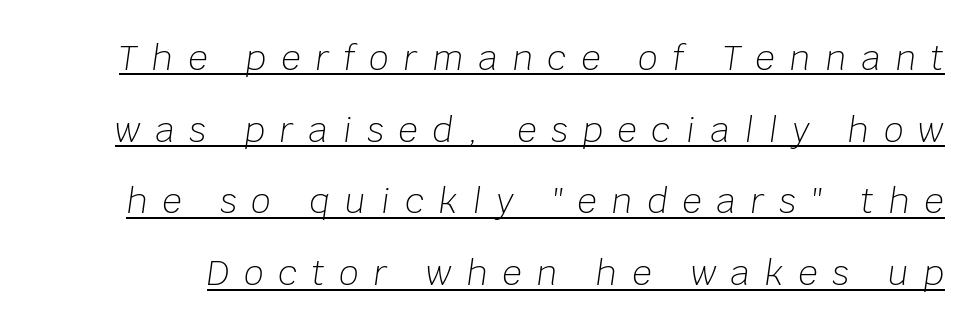
Students, observe the line beneath the letters — that is underlining. This sample has the flowing, uneven cadence of proportional lettering. The text carries the slant typical of an italic or oblique font. Is the stroke heavy? The answer is a plain regular-or-lighter.
